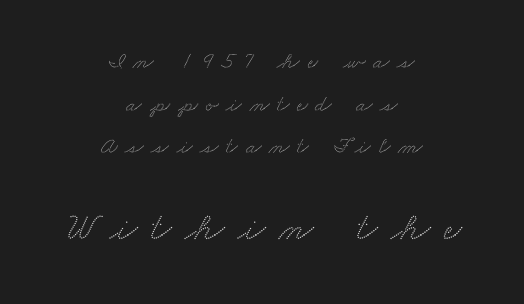
{"serif": "yes", "width": "wide", "stroke_contrast": "medium", "x_height": "small", "monospaced": "no", "underline": "no", "align": "center", "line_spacing_ratio": 1.85, "letter_spacing": "wide", "letter_spacing_em": 0.34, "larger_block": "second", "size_ratio": 1.74, "glyph_px": 40}
